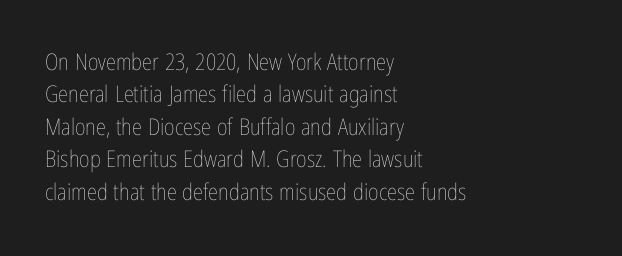
Q: Is the text bold? A: No.
Q: Is the text italic (slanted)? A: No, it is upright.
Q: Is the text underlined? A: No.
Q: How is the paragraph aligned? A: Left-aligned.
Q: Is the spacing between letters normal or unusually wide? A: Normal.
Q: Is the spacing between lines tight, normal or loose? A: Normal.
